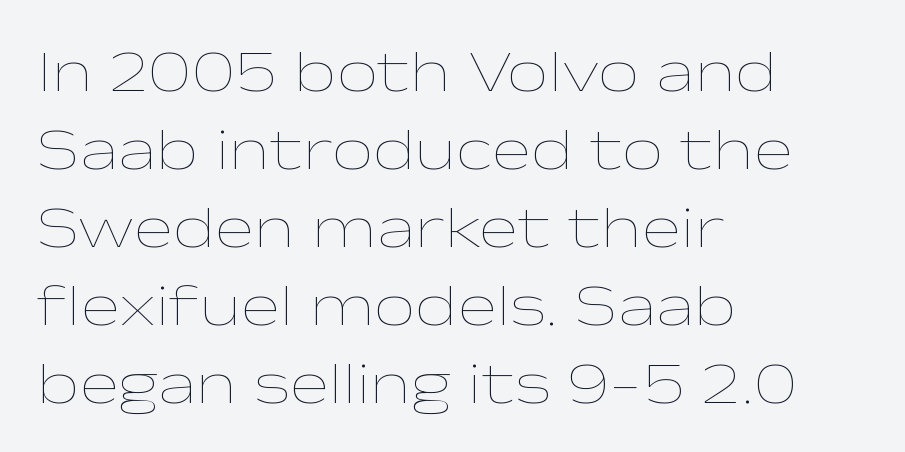
The image shows 59 px thin, wide type, upright; set left-aligned, normal line spacing (1.32x), normal letter spacing, not underlined; low stroke contrast and a medium x-height.
